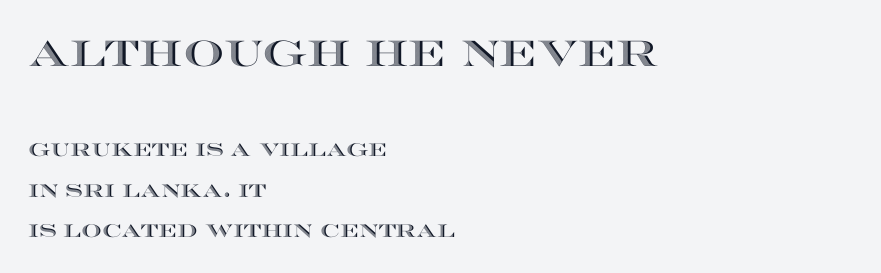
{"italic": "no", "width": "wide", "x_height": "large", "monospaced": "no", "underline": "no", "align": "left", "line_spacing": "loose", "line_spacing_ratio": 2.24, "letter_spacing": "normal", "letter_spacing_em": 0.0, "larger_block": "first", "size_ratio": 2.0, "glyph_px": 36}
